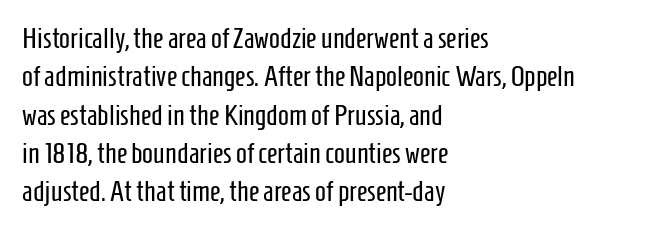
{"serif": "no", "italic": "no", "bold": "no", "weight": "regular", "width": "condensed", "stroke_contrast": "low", "x_height": "medium", "monospaced": "no", "underline": "no", "align": "left", "line_spacing": "normal", "line_spacing_ratio": 1.32, "letter_spacing": "normal", "letter_spacing_em": 0.0, "glyph_px": 29}
